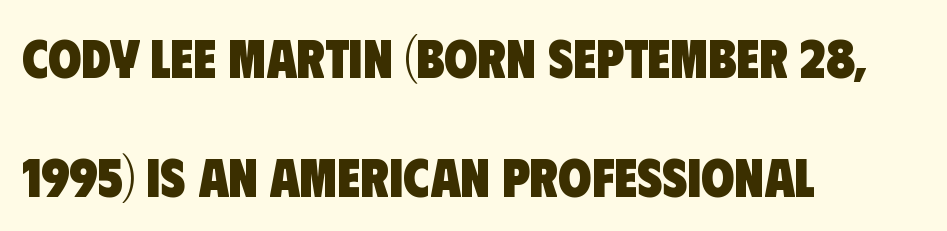
Q: Is the text bold? A: Yes.
Q: Is the typeface a serif or a sans-serif typeface? A: Sans-serif.
Q: Is the text underlined? A: No.
Q: How is the paragraph aligned? A: Left-aligned.
Q: Is the spacing between letters normal or unusually wide? A: Normal.
Q: Is the spacing between lines tight, normal or loose? A: Loose.
Q: Width (condensed, normal, or wide)? A: Condensed.
Q: Stroke contrast? A: Low.
Q: x-height? A: Large.
Q: Monospaced? A: No.
